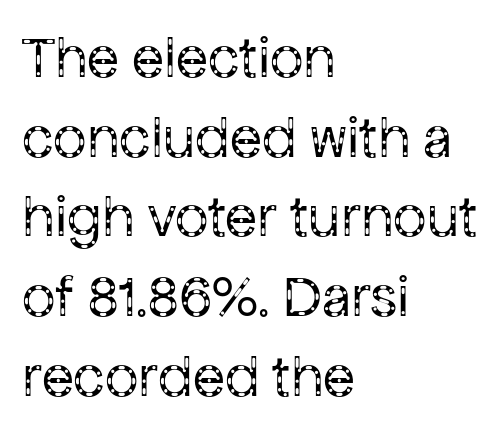
{"serif": "no", "italic": "no", "bold": "no", "weight": "regular", "width": "normal", "stroke_contrast": "low", "x_height": "medium", "monospaced": "no", "underline": "no", "align": "left", "line_spacing": "normal", "line_spacing_ratio": 1.35, "letter_spacing": "normal", "letter_spacing_em": 0.0, "glyph_px": 59}
